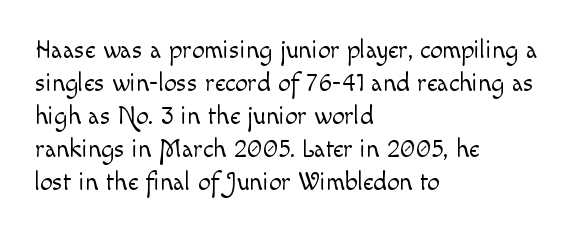
{"italic": "no", "bold": "no", "underline": "no", "align": "left", "line_spacing": "normal", "line_spacing_ratio": 1.32, "letter_spacing": "normal", "letter_spacing_em": 0.0, "glyph_px": 25}
